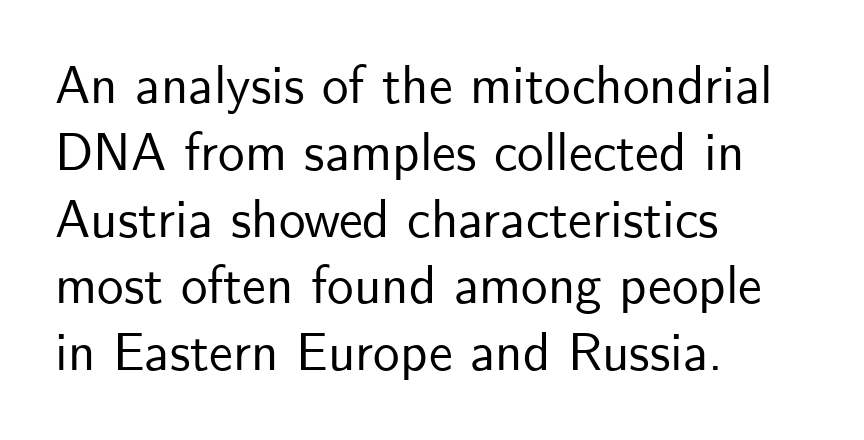
Posture: straight, roman, zero tilt. Is this a fixed-width face? No — the glyphs have proportional, varying widths. A typesetter would call this leading conventional body-copy spacing. This rendering uses left alignment, leaving the right contour irregular.
